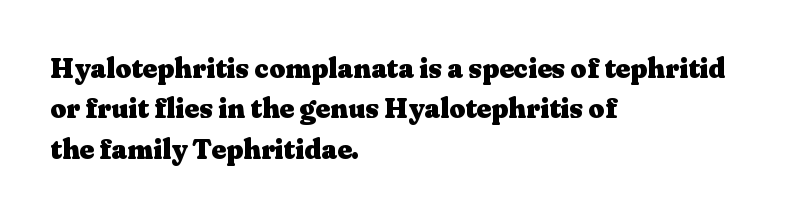
Q: Is the text bold? A: Yes.
Q: Is the text italic (slanted)? A: No, it is upright.
Q: Is the typeface a serif or a sans-serif typeface? A: Serif.
Q: Is the text underlined? A: No.
Q: How is the paragraph aligned? A: Left-aligned.
Q: Is the spacing between letters normal or unusually wide? A: Normal.
Q: Is the spacing between lines tight, normal or loose? A: Normal.
Q: Width (condensed, normal, or wide)? A: Wide.
Q: Stroke contrast? A: Medium.
Q: x-height? A: Medium.
Q: Monospaced? A: No.
